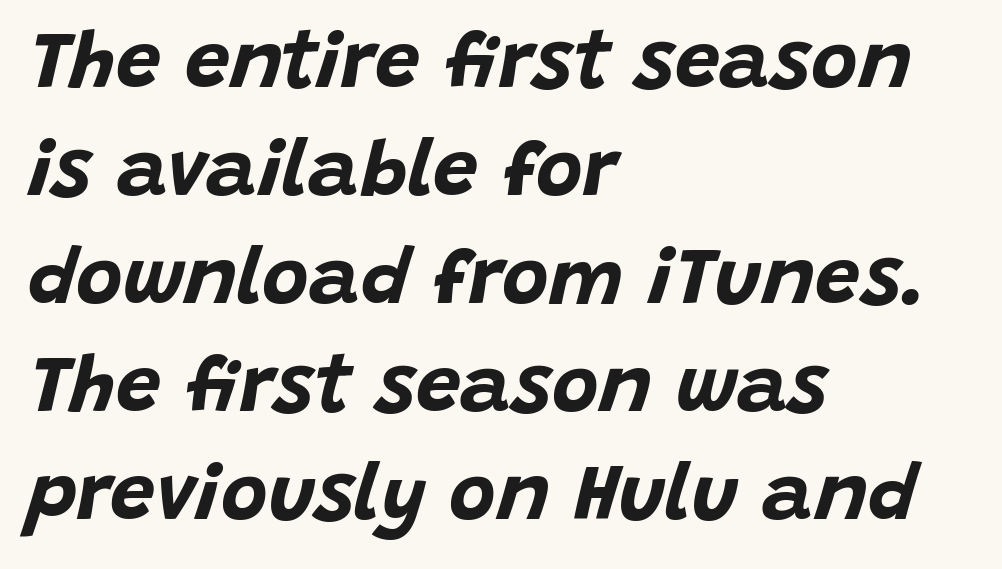
{"italic": "yes", "lean": "right", "slant_degrees": 15, "bold": "yes", "weight": "bold", "width": "normal", "stroke_contrast": "low", "x_height": "large", "monospaced": "no", "underline": "no", "align": "left", "line_spacing": "normal", "line_spacing_ratio": 1.35, "letter_spacing": "normal", "letter_spacing_em": 0.0, "glyph_px": 80}
